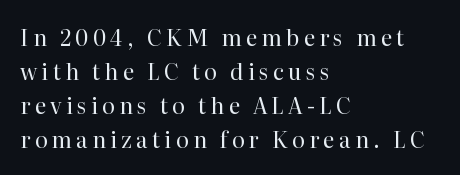
Q: Is the text bold? A: No.
Q: Is the text italic (slanted)? A: No, it is upright.
Q: Is the text underlined? A: No.
Q: How is the paragraph aligned? A: Left-aligned.
Q: Is the spacing between lines tight, normal or loose? A: Normal.
